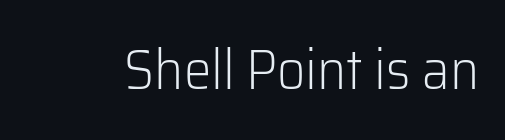
{"serif": "no", "italic": "no", "bold": "no", "weight": "light", "width": "normal", "stroke_contrast": "low", "x_height": "medium", "monospaced": "no", "underline": "no", "letter_spacing": "normal", "letter_spacing_em": 0.0, "glyph_px": 55}
